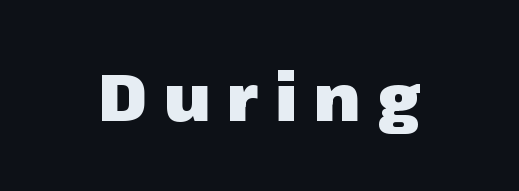
Q: Is the text bold? A: Yes.
Q: Is the text italic (slanted)? A: No, it is upright.
Q: Is the typeface a serif or a sans-serif typeface? A: Sans-serif.
Q: Is the text underlined? A: No.
Q: Is the spacing between letters normal or unusually wide? A: Unusually wide.
Q: Width (condensed, normal, or wide)? A: Normal.
Q: Stroke contrast? A: Low.
Q: x-height? A: Medium.
Q: Monospaced? A: No.
